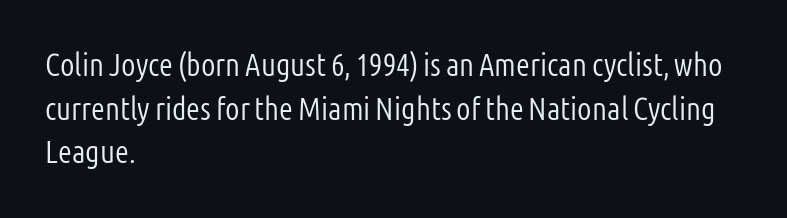
Q: Is the text bold? A: No.
Q: Is the text italic (slanted)? A: No, it is upright.
Q: Is the typeface a serif or a sans-serif typeface? A: Sans-serif.
Q: Is the text underlined? A: No.
Q: How is the paragraph aligned? A: Left-aligned.
Q: Is the spacing between letters normal or unusually wide? A: Normal.
Q: Is the spacing between lines tight, normal or loose? A: Normal.
Q: Width (condensed, normal, or wide)? A: Condensed.
Q: Stroke contrast? A: Low.
Q: x-height? A: Medium.
Q: Monospaced? A: No.
